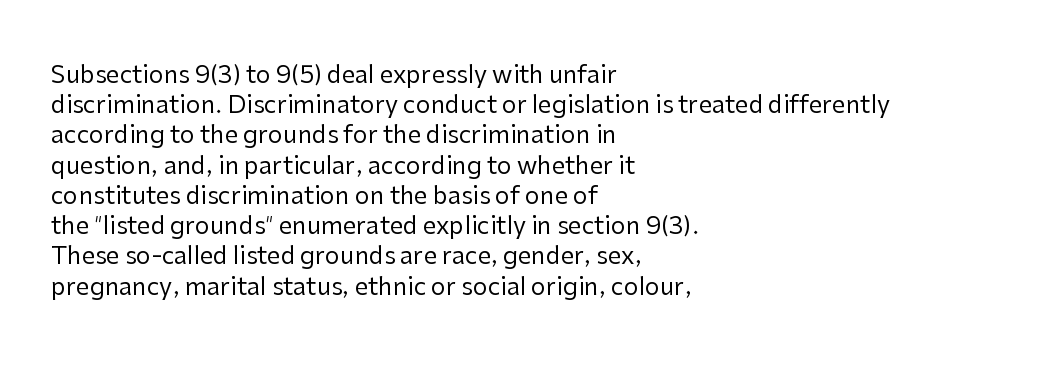
Q: Is the text bold? A: No.
Q: Is the text italic (slanted)? A: No, it is upright.
Q: Is the text underlined? A: No.
Q: How is the paragraph aligned? A: Left-aligned.
Q: Is the spacing between letters normal or unusually wide? A: Normal.
Q: Is the spacing between lines tight, normal or loose? A: Normal.
